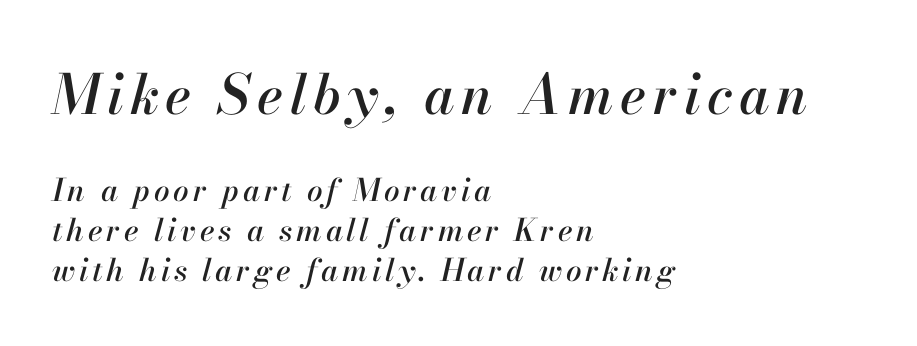
Looks like regular typesetting: each glyph gets only the width it needs. In CSS terms this would be text-align: left. Which chunk is bigger? The first one — the top block dwarfs the bottom. Characters are canted at an angle relative to the baseline's perpendicular. Type without underlining.
